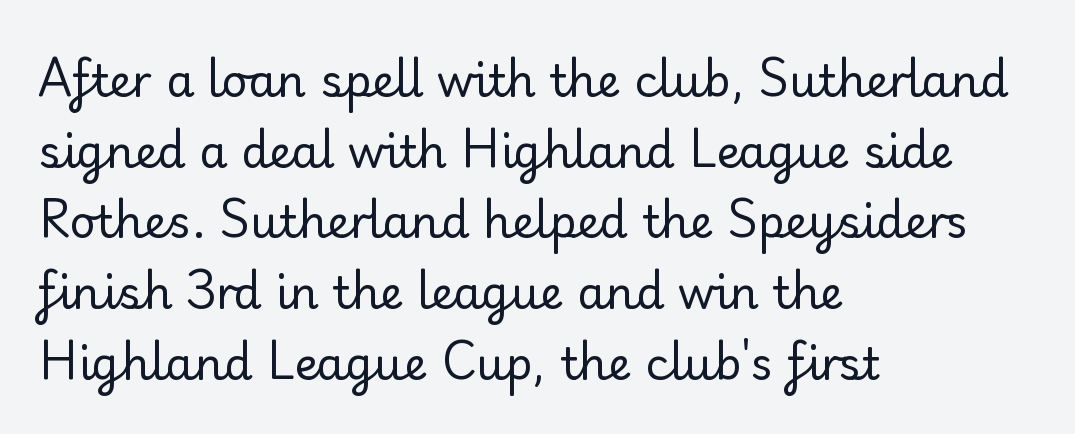
Descender tails drop into unmarked territory. Is this a heavy cut? Hardly; it is regular or lighter. The rag falls on the right side of this text block. Evenly set lines give the paragraph a standard silhouette. The axis of the letterforms is exactly vertical. Nothing unusual about the tracking: characters are spaced as the font intends.
